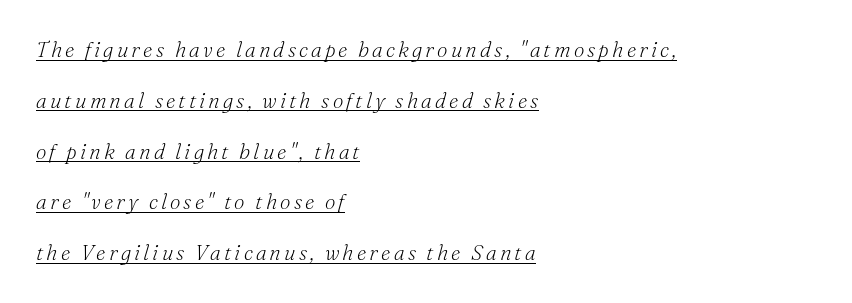
{"italic": "yes", "lean": "right", "slant_degrees": 16, "bold": "no", "underline": "yes", "align": "left", "line_spacing": "loose", "line_spacing_ratio": 2.42, "glyph_px": 21}
